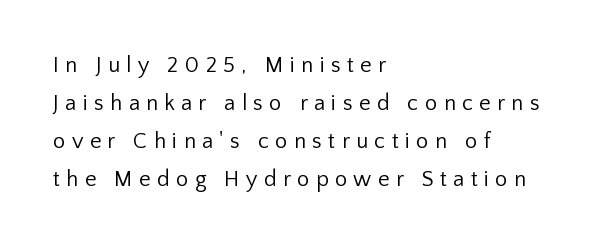
The image shows 22 px text type, upright; set left-aligned, line spacing 1.73x, unusually wide letter spacing (+0.29 em), not underlined.
